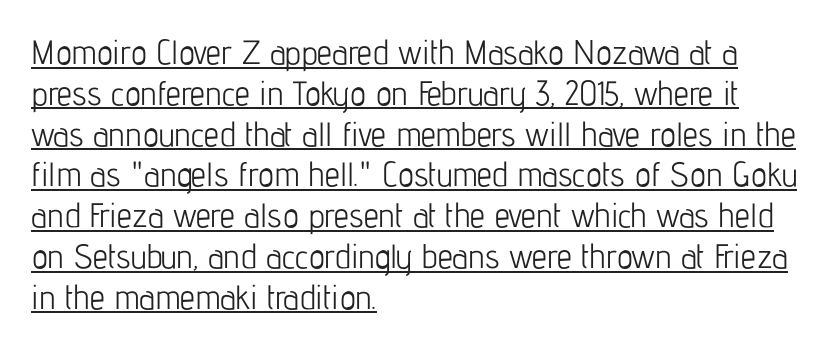
Q: Is the text bold? A: No.
Q: Is the text italic (slanted)? A: No, it is upright.
Q: Is the typeface a serif or a sans-serif typeface? A: Sans-serif.
Q: Is the text underlined? A: Yes.
Q: How is the paragraph aligned? A: Left-aligned.
Q: Is the spacing between letters normal or unusually wide? A: Normal.
Q: Width (condensed, normal, or wide)? A: Condensed.
Q: Stroke contrast? A: Low.
Q: x-height? A: Medium.
Q: Monospaced? A: No.
